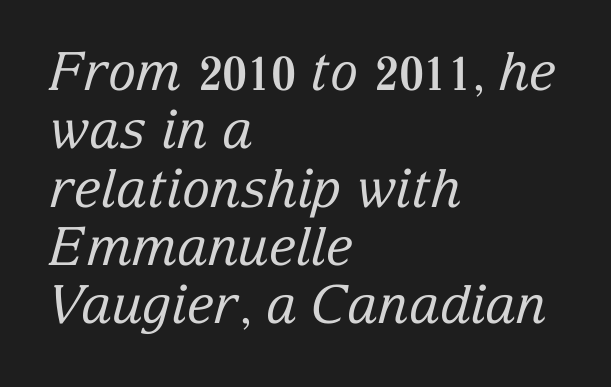
{"serif": "yes", "italic": "yes", "lean": "right", "slant_degrees": 15, "bold": "no", "weight": "regular", "width": "normal", "stroke_contrast": "low", "x_height": "medium", "monospaced": "no", "underline": "no", "align": "left", "line_spacing": "tight", "line_spacing_ratio": 1.1, "letter_spacing": "normal", "letter_spacing_em": 0.0, "glyph_px": 53}
